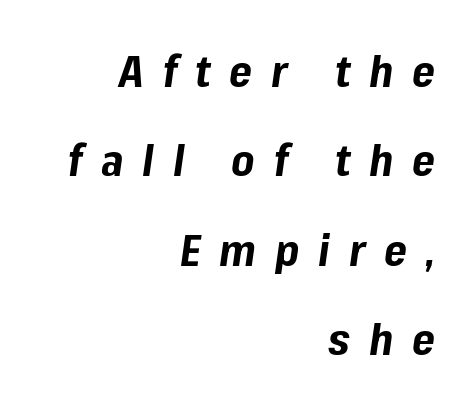
{"italic": "yes", "lean": "right", "slant_degrees": 8, "bold": "yes", "weight": "bold", "width": "normal", "stroke_contrast": "low", "x_height": "medium", "monospaced": "no", "underline": "no", "align": "right", "line_spacing": "loose", "line_spacing_ratio": 2.03, "letter_spacing": "wide", "letter_spacing_em": 0.43, "glyph_px": 44}
